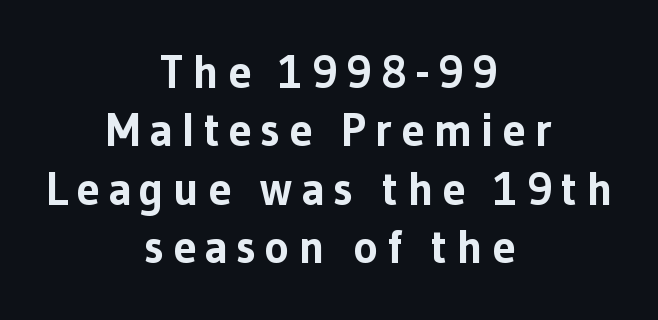
I'd call this a sans setting — the letters go barefoot. Each letter keeps its own natural width here, so spacing adapts to shape. The typesetting leans heavy: a genuine bold. The rendering positions every line midway between the sides. Vertical strokes here are truly vertical. What's the leading like? Ordinary, nothing unusual.
